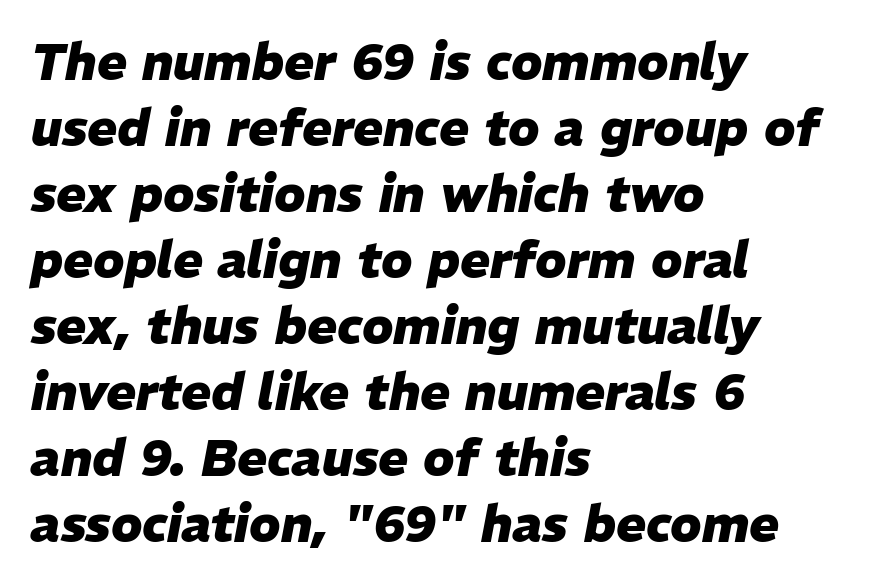
The image shows 50 px heavy type, italic (leaning right); set left-aligned, normal line spacing (1.32x), normal letter spacing, not underlined; low stroke contrast and a medium x-height.
